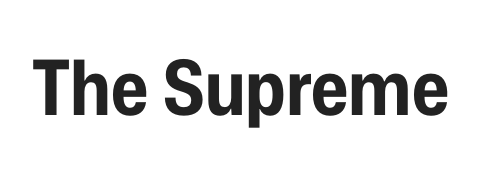
The image shows 76 px bold, condensed sans-serif type, upright; set normal letter spacing, not underlined; low stroke contrast and a medium x-height.
